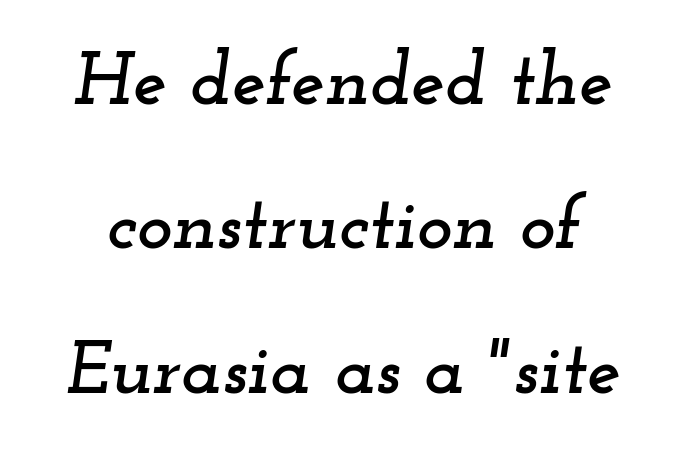
{"serif": "yes", "italic": "yes", "lean": "right", "slant_degrees": 12, "width": "wide", "stroke_contrast": "low", "x_height": "small", "monospaced": "no", "underline": "no", "line_spacing": "loose", "line_spacing_ratio": 1.9, "letter_spacing": "normal", "letter_spacing_em": 0.0, "glyph_px": 76}
